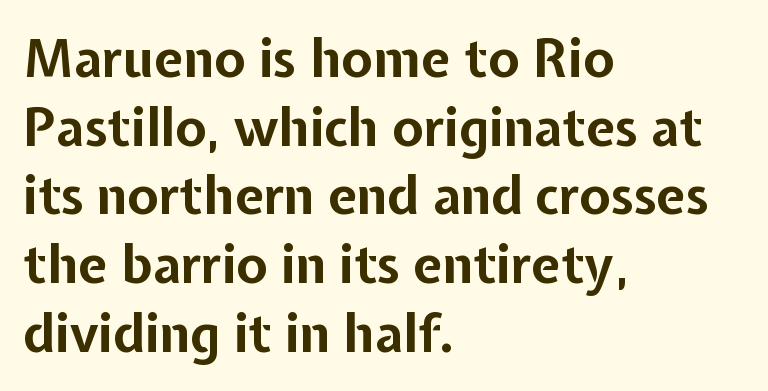
{"serif": "no", "italic": "no", "bold": "yes", "weight": "bold", "width": "normal", "stroke_contrast": "low", "x_height": "medium", "monospaced": "no", "underline": "no", "align": "left", "line_spacing": "normal", "line_spacing_ratio": 1.32, "letter_spacing": "normal", "letter_spacing_em": 0.0, "glyph_px": 52}
